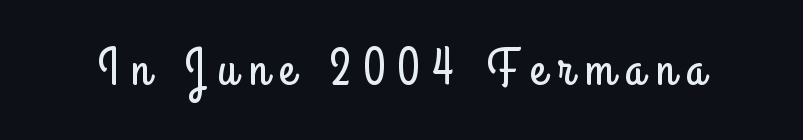
Q: Is the typeface a serif or a sans-serif typeface? A: Sans-serif.
Q: Is the text underlined? A: No.
Q: Is the spacing between letters normal or unusually wide? A: Unusually wide.
Q: Width (condensed, normal, or wide)? A: Condensed.
Q: Stroke contrast? A: Low.
Q: x-height? A: Small.
Q: Monospaced? A: No.
